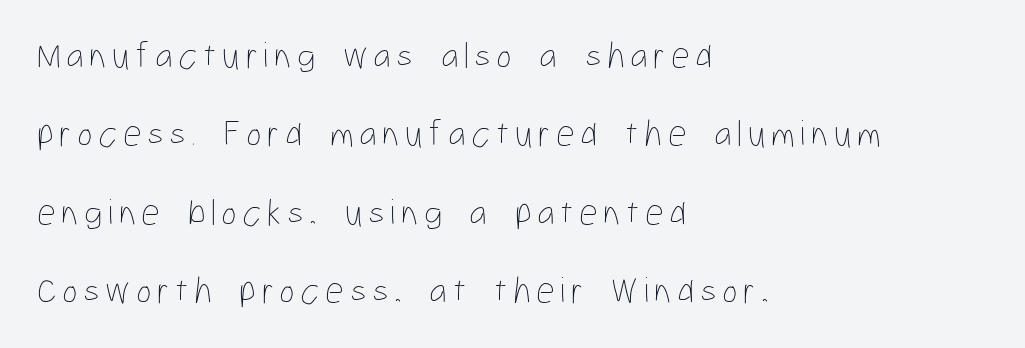
The image shows 37 px thin, condensed type, upright; set left-aligned, loose line spacing (2.12x), not underlined; low stroke contrast and a medium x-height.
